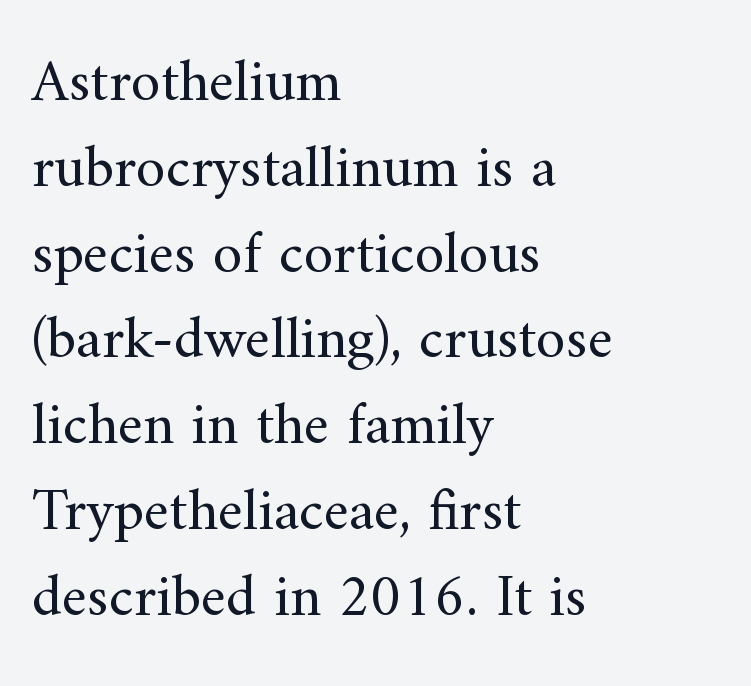
Q: Is the text bold? A: No.
Q: Is the text italic (slanted)? A: No, it is upright.
Q: Is the typeface a serif or a sans-serif typeface? A: Serif.
Q: Is the text underlined? A: No.
Q: How is the paragraph aligned? A: Left-aligned.
Q: Is the spacing between letters normal or unusually wide? A: Normal.
Q: Is the spacing between lines tight, normal or loose? A: Normal.
Q: Width (condensed, normal, or wide)? A: Normal.
Q: Stroke contrast? A: Medium.
Q: x-height? A: Small.
Q: Monospaced? A: No.
